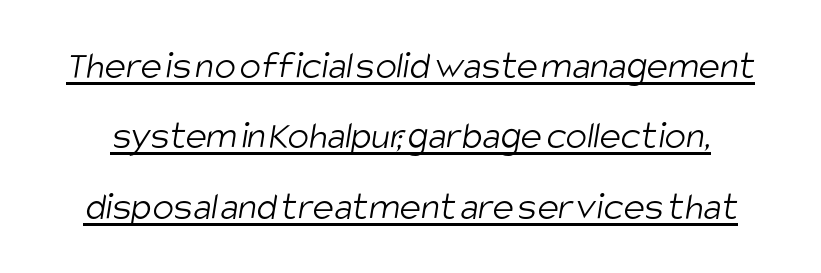
Letters have the restrained weight of plain body copy at most. Varying glyph widths throughout — classic text-font behaviour. The typesetter has applied underlining to the passage shown. Is the letter spacing exaggerated? No — it looks like the ordinary default.
